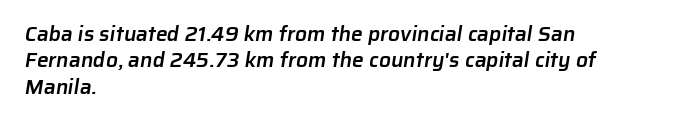
{"bold": "semi", "underline": "no", "align": "left", "line_spacing": "normal", "line_spacing_ratio": 1.26, "letter_spacing": "normal", "letter_spacing_em": 0.0, "glyph_px": 21}
